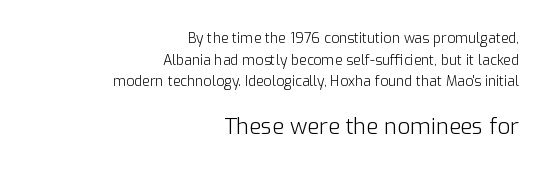
The image shows 22 px text type, upright; set right-aligned, normal line spacing (1.55x), normal letter spacing, not underlined; the second (bottom) block is 1.57x larger.
